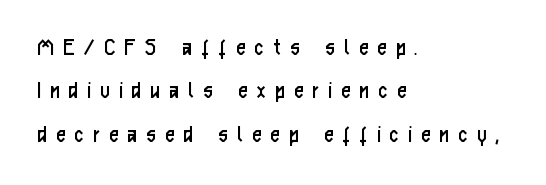
{"italic": "no", "bold": "no", "underline": "no", "align": "left", "line_spacing_ratio": 1.74, "letter_spacing": "wide", "letter_spacing_em": 0.39, "glyph_px": 25}
